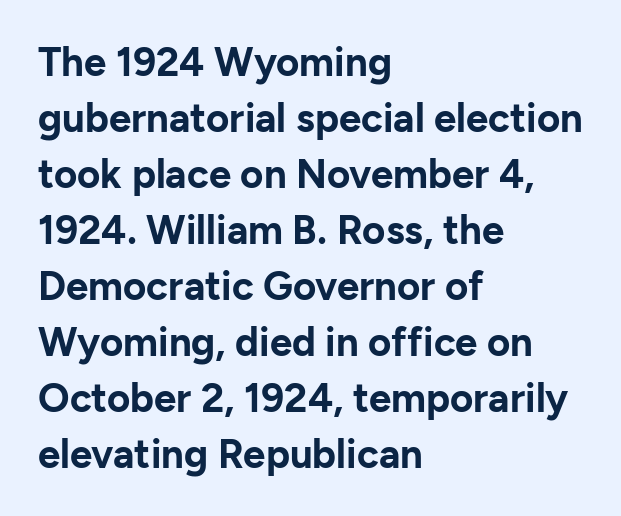
Q: Is the text bold? A: Yes.
Q: Is the text italic (slanted)? A: No, it is upright.
Q: Is the typeface a serif or a sans-serif typeface? A: Sans-serif.
Q: Is the text underlined? A: No.
Q: How is the paragraph aligned? A: Left-aligned.
Q: Is the spacing between letters normal or unusually wide? A: Normal.
Q: Is the spacing between lines tight, normal or loose? A: Normal.
Q: Width (condensed, normal, or wide)? A: Normal.
Q: Stroke contrast? A: Low.
Q: x-height? A: Medium.
Q: Monospaced? A: No.
